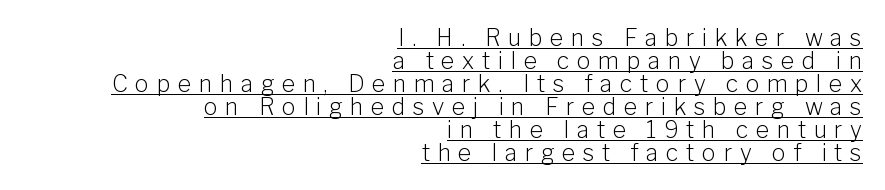
You can tell it's not italic because the verticals are truly vertical. Vertical stems look standard width or narrower in stroke. This sample trades vertical openness for compactness between lines. Does extra space separate the letters? Yes, quite a lot of it. The typesetter has applied underlining to the passage shown.
